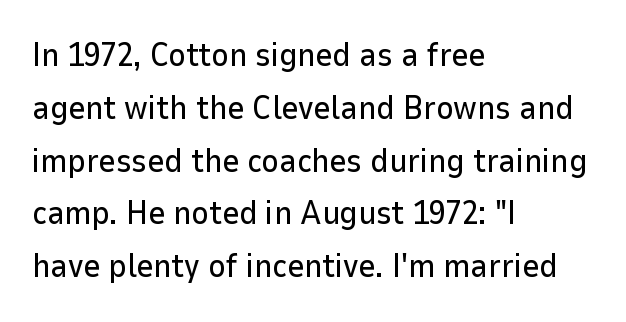
This is roman type, the default non-slanted kind. The letterforms sit shoulder to shoulder at normal distance. In terms of letterform style, serifs are entirely absent. Notice how descenders clear the ascenders below comfortably — that's standard leading. Looks like regular typesetting: each glyph gets only the width it needs.
